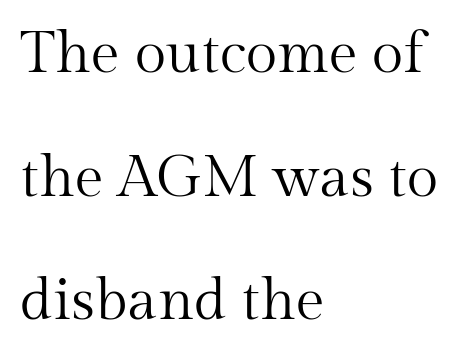
{"serif": "yes", "italic": "no", "bold": "no", "weight": "regular", "width": "normal", "stroke_contrast": "medium", "x_height": "medium", "monospaced": "no", "underline": "no", "align": "left", "line_spacing": "loose", "line_spacing_ratio": 2.13, "letter_spacing": "normal", "letter_spacing_em": 0.0, "glyph_px": 58}
